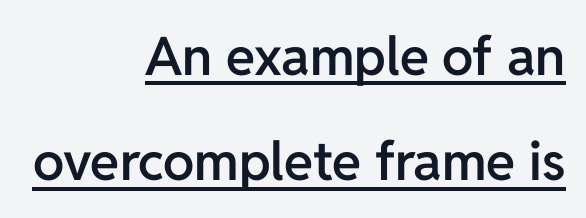
{"serif": "no", "italic": "no", "bold": "semi", "weight": "semibold", "width": "normal", "stroke_contrast": "low", "x_height": "medium", "monospaced": "no", "underline": "yes", "align": "right", "line_spacing": "loose", "line_spacing_ratio": 1.99, "letter_spacing": "normal", "letter_spacing_em": 0.0, "glyph_px": 53}
